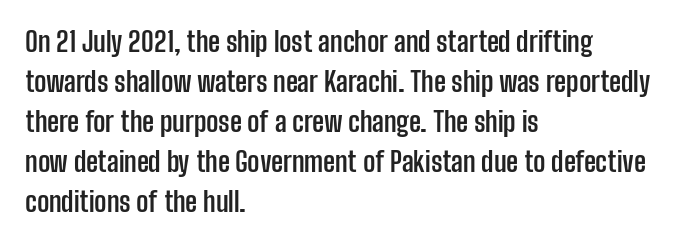
The image shows 27 px bold type, upright; set left-aligned, normal line spacing (1.48x), normal letter spacing, not underlined.
